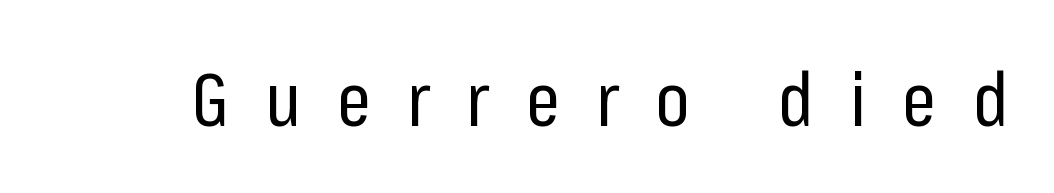
The image shows 75 px regular-weight, condensed sans-serif type, upright; set unusually wide letter spacing (+0.48 em), not underlined; low stroke contrast and a medium x-height.
